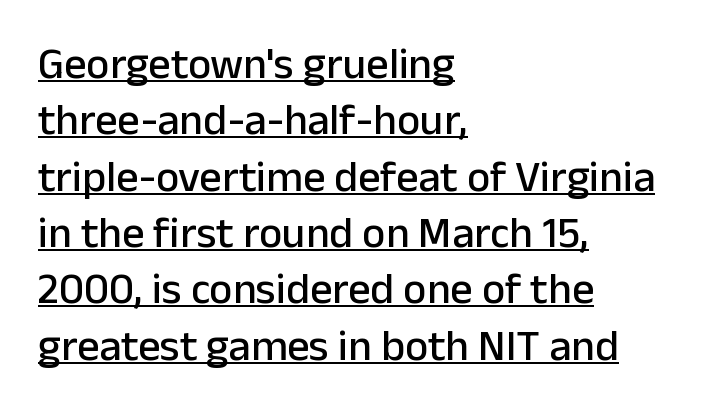
{"serif": "no", "italic": "no", "width": "normal", "stroke_contrast": "low", "x_height": "medium", "monospaced": "no", "underline": "yes", "align": "left", "line_spacing": "normal", "line_spacing_ratio": 1.28, "letter_spacing": "normal", "letter_spacing_em": 0.0, "glyph_px": 44}
